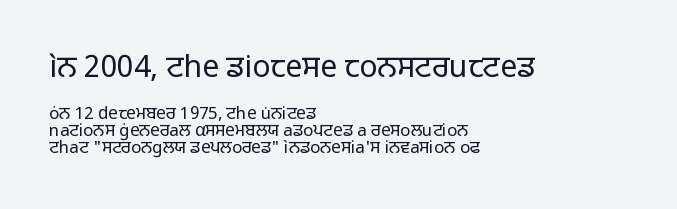
{"serif": "no", "italic": "no", "bold": "no", "weight": "regular", "width": "normal", "stroke_contrast": "low", "x_height": "medium", "monospaced": "no", "underline": "no", "align": "left", "line_spacing": "tight", "line_spacing_ratio": 1.0, "letter_spacing": "normal", "letter_spacing_em": 0.0, "larger_block": "first", "size_ratio": 1.76, "glyph_px": 30}
